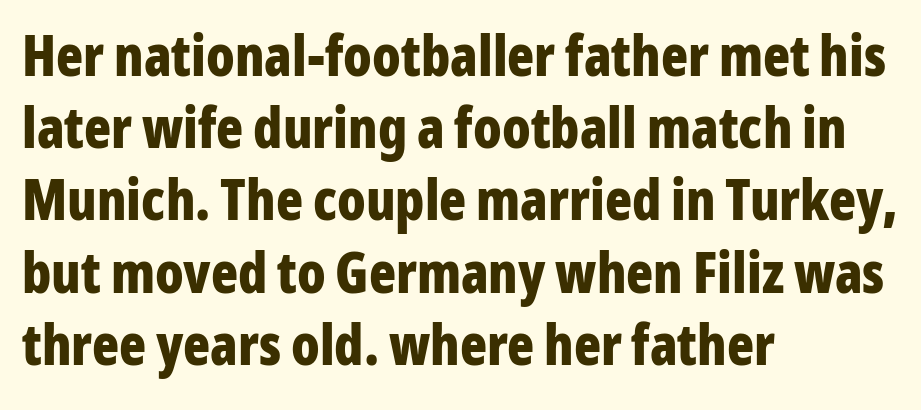
Q: Is the text bold? A: Yes.
Q: Is the text italic (slanted)? A: No, it is upright.
Q: Is the typeface a serif or a sans-serif typeface? A: Sans-serif.
Q: Is the text underlined? A: No.
Q: How is the paragraph aligned? A: Left-aligned.
Q: Is the spacing between letters normal or unusually wide? A: Normal.
Q: Is the spacing between lines tight, normal or loose? A: Normal.
Q: Width (condensed, normal, or wide)? A: Condensed.
Q: Stroke contrast? A: Low.
Q: x-height? A: Medium.
Q: Monospaced? A: No.
